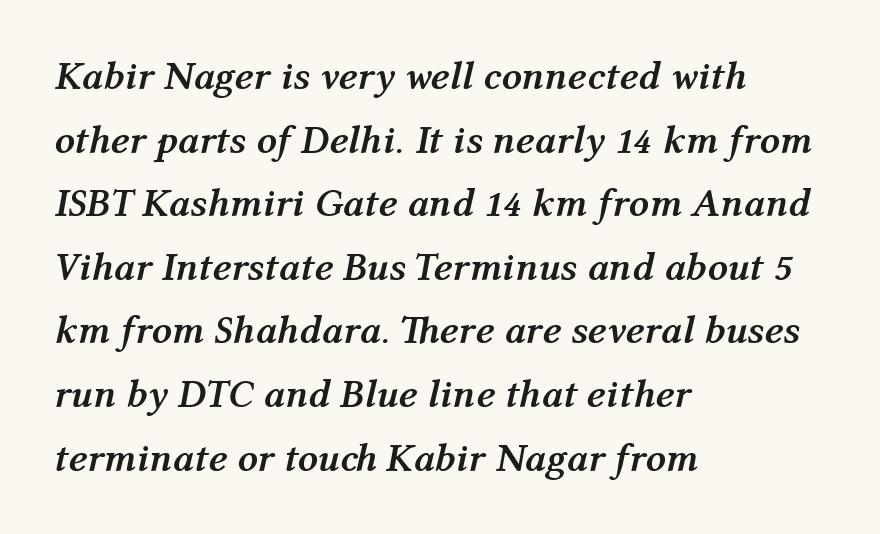
Q: Is the text bold? A: Yes.
Q: Is the text italic (slanted)? A: Yes, it leans right by about 12 degrees.
Q: Is the text underlined? A: No.
Q: How is the paragraph aligned? A: Left-aligned.
Q: Is the spacing between letters normal or unusually wide? A: Normal.
Q: Is the spacing between lines tight, normal or loose? A: Normal.
Q: Width (condensed, normal, or wide)? A: Normal.
Q: Stroke contrast? A: Medium.
Q: x-height? A: Medium.
Q: Monospaced? A: No.
